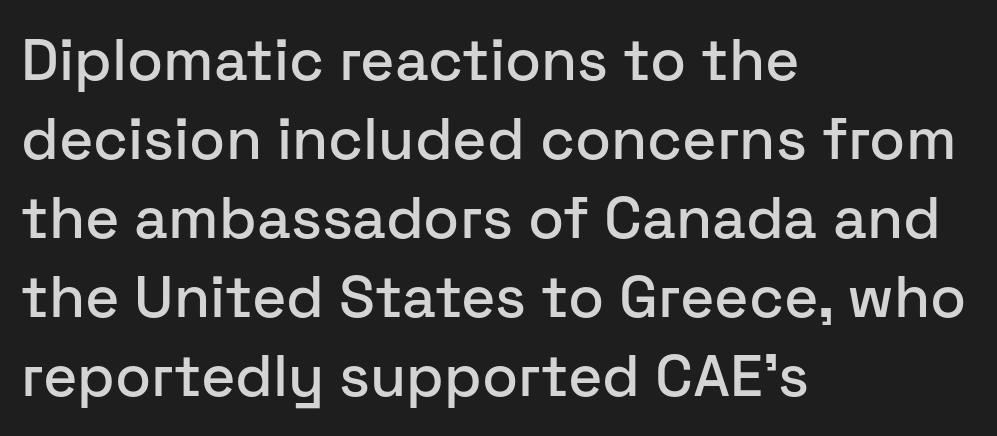
{"serif": "no", "italic": "no", "width": "normal", "stroke_contrast": "low", "x_height": "medium", "monospaced": "no", "underline": "no", "align": "left", "line_spacing": "normal", "line_spacing_ratio": 1.34, "letter_spacing": "normal", "letter_spacing_em": 0.0, "glyph_px": 59}
